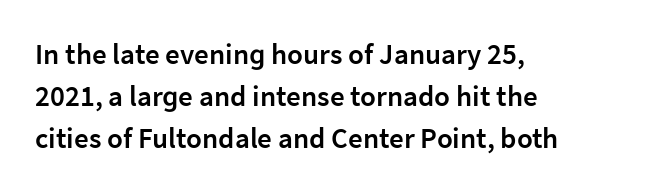
Q: Is the text bold? A: Semi-bold.
Q: Is the text italic (slanted)? A: No, it is upright.
Q: Is the typeface a serif or a sans-serif typeface? A: Sans-serif.
Q: Is the text underlined? A: No.
Q: How is the paragraph aligned? A: Left-aligned.
Q: Is the spacing between letters normal or unusually wide? A: Normal.
Q: Is the spacing between lines tight, normal or loose? A: Normal.
Q: Width (condensed, normal, or wide)? A: Normal.
Q: Stroke contrast? A: Low.
Q: x-height? A: Medium.
Q: Monospaced? A: No.
